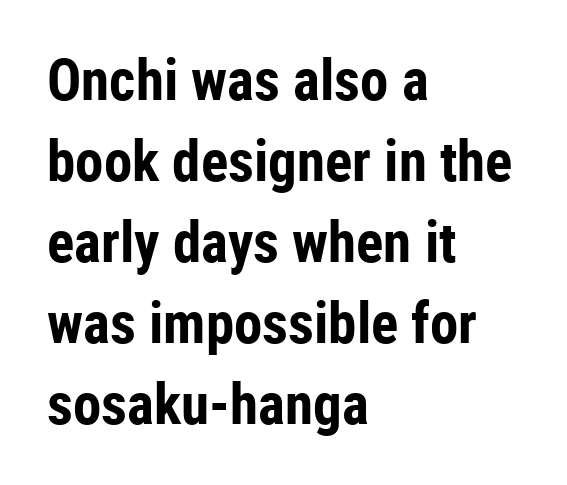
This is the regular roman posture of the typeface. In terms of weight, the rendering is a true, heavy bold. This sample has the flowing, uneven cadence of proportional lettering. The passage is arranged the way most books set body copy — flush left. Summary of vertical rhythm: regular, with standard interline spacing. The space beneath each line is pristine and unruled.
